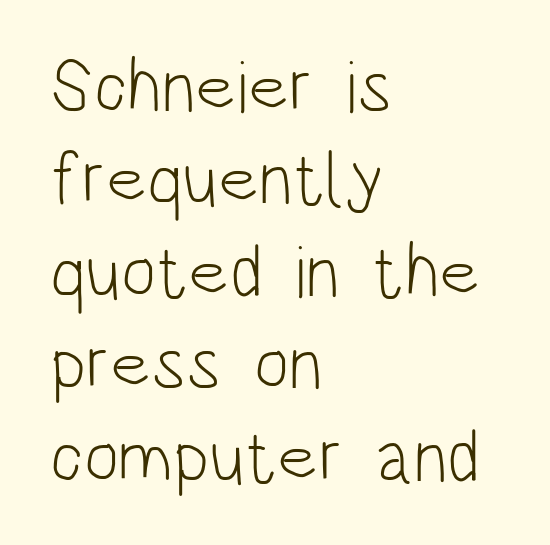
Each word holds together tightly as a unit, with standard inter-letter gaps. The letterforms sit at book weight or below. A classic flush-left, rag-right setting is used for this passage. This is the regular roman posture of the typeface. Normally led — the rows are evenly, conventionally spaced. This sample has the flowing, uneven cadence of proportional lettering.
